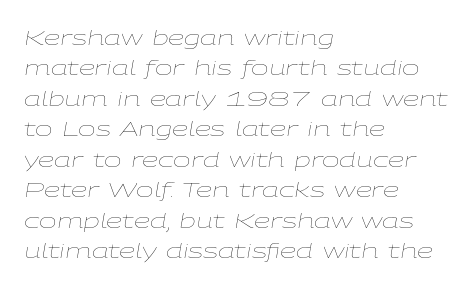
This rendering leaves character spacing at its baseline value. Weight class: somewhere from thin through regular. Any mark beneath the type? The region is blank. Line beginnings align vertically; line endings do not. Tall strokes in this sample are angled rather than plumb. These lines sit exactly where default settings would place them.
